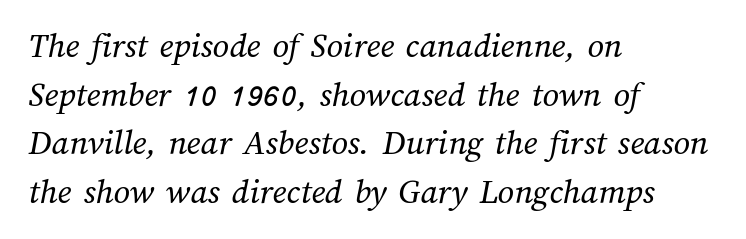
Q: Is the text bold? A: No.
Q: Is the text underlined? A: No.
Q: How is the paragraph aligned? A: Left-aligned.
Q: Is the spacing between letters normal or unusually wide? A: Normal.
Q: Is the spacing between lines tight, normal or loose? A: Normal.
Q: Width (condensed, normal, or wide)? A: Normal.
Q: Stroke contrast? A: Medium.
Q: x-height? A: Medium.
Q: Monospaced? A: No.
